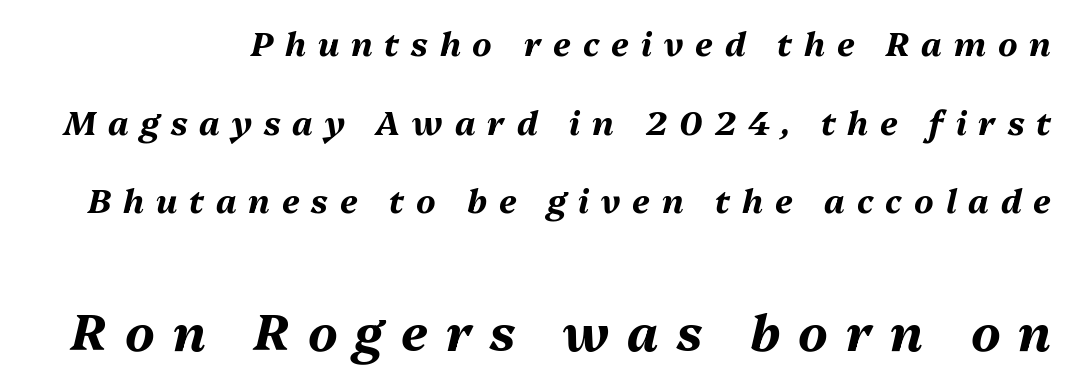
The image shows 50 px bold type, italic (leaning right); set loose line spacing (2.38x), unusually wide letter spacing (+0.36 em), not underlined; the second (bottom) block is 1.52x larger; medium stroke contrast and a medium x-height.
